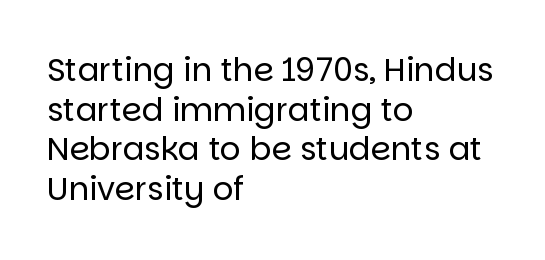
The image shows 32 px regular-weight sans-serif type, upright; set left-aligned, line spacing 1.24x, normal letter spacing, not underlined; low stroke contrast and a large x-height.
